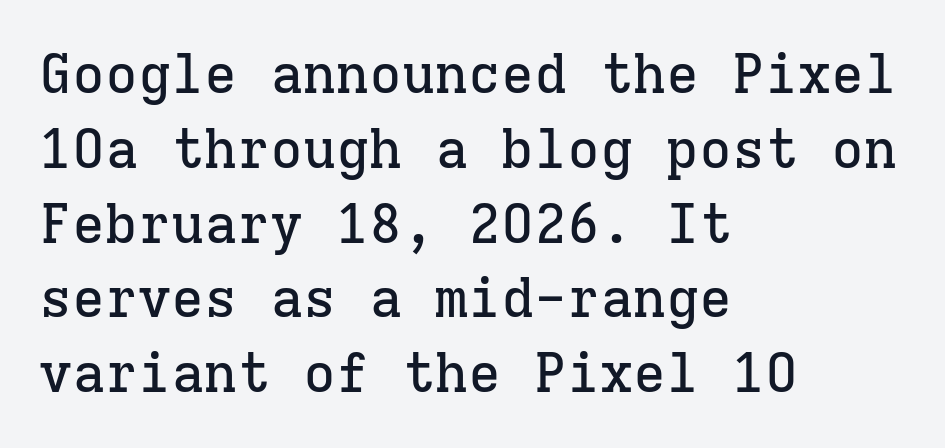
The image shows 55 px serif type, upright, monospaced; set left-aligned, normal line spacing (1.36x), normal letter spacing, not underlined; low stroke contrast and a medium x-height.
